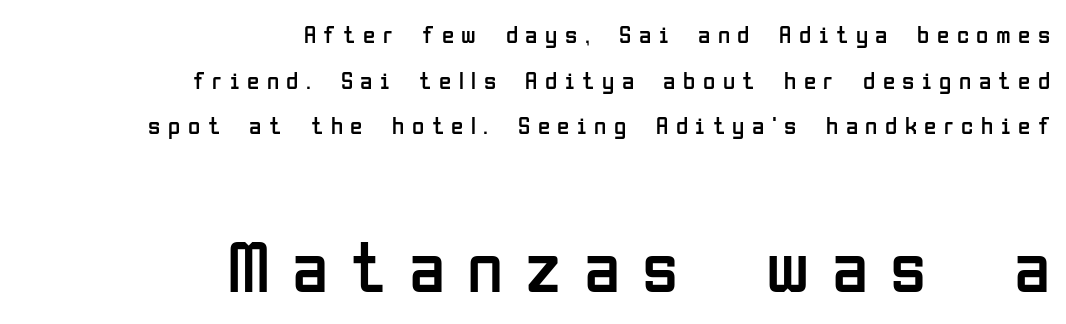
Is the letter spacing exaggerated? Yes — the characters are pushed far apart. This is sans-serif lettering, the kind often seen on screens and signage. Size hierarchy here favors the trailing block over the leading one. The weight would be labelled regular, book, light, or lighter still. The face used here is proportionally spaced, like ordinary book or web type.
